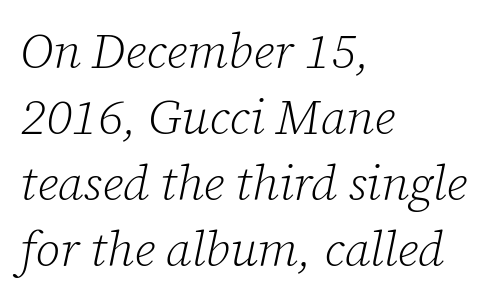
{"serif": "yes", "italic": "yes", "lean": "right", "slant_degrees": 12, "bold": "no", "weight": "light", "width": "normal", "stroke_contrast": "low", "x_height": "medium", "monospaced": "no", "underline": "no", "align": "left", "line_spacing": "normal", "line_spacing_ratio": 1.35, "letter_spacing": "normal", "letter_spacing_em": 0.0, "glyph_px": 49}
